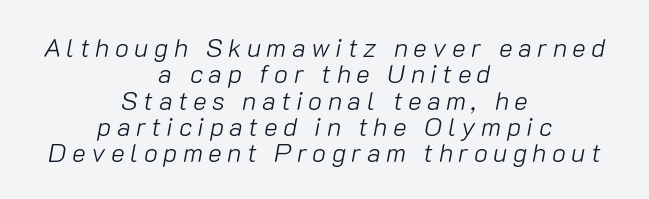
Q: Is the text bold? A: No.
Q: Is the text italic (slanted)? A: Yes, it leans right by about 10 degrees.
Q: Is the text underlined? A: No.
Q: How is the paragraph aligned? A: Centered.
Q: Is the spacing between letters normal or unusually wide? A: Unusually wide.
Q: Is the spacing between lines tight, normal or loose? A: Tight.
